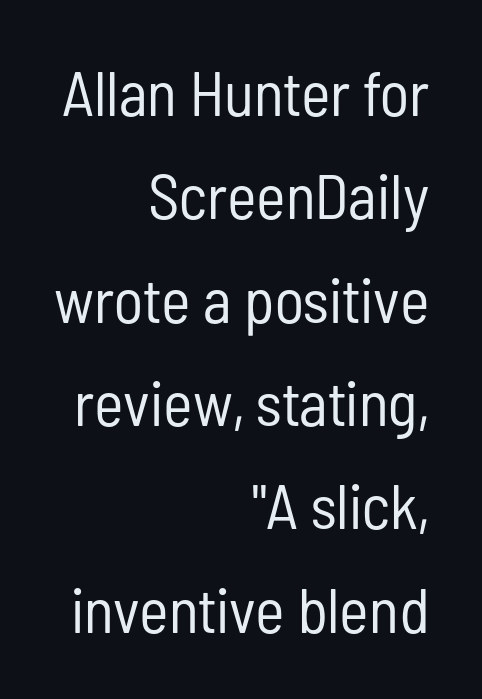
Summary of vertical rhythm: regular, with standard interline spacing. Horizontally, the lines are justified to the trailing edge only. The weight would be labelled regular, book, light, or lighter still. Character widths vary here, with narrow letters taking less room than wide ones. The rendering keeps characters at their native spacing. To sum up the face: it is a sans, with no serifs.
